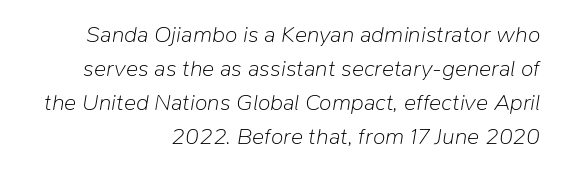
The face used here has a pronounced slope to its letters. There is no visible air inserted between adjacent glyphs. The paragraph has a hard right edge and a soft left edge. The passage shown stacks its lines at a standard gap. Descenders are the only things crossing below the line.
